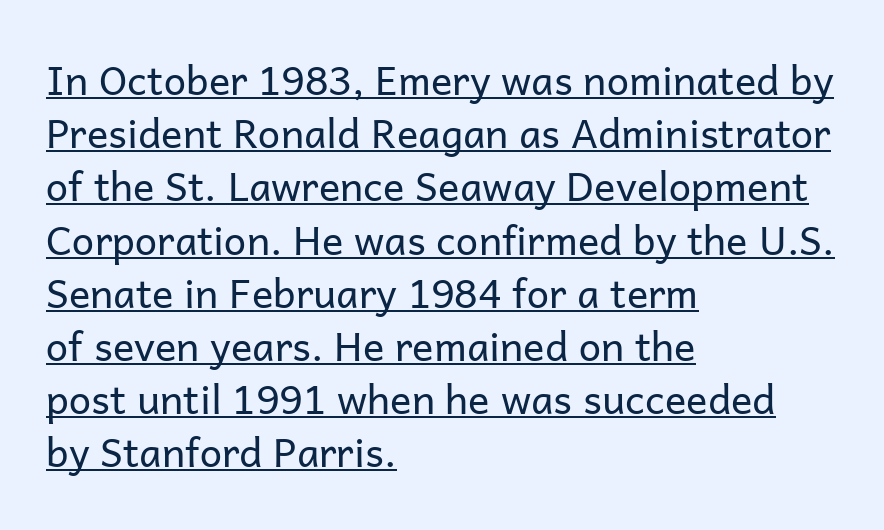
{"serif": "no", "italic": "no", "bold": "no", "weight": "regular", "width": "normal", "stroke_contrast": "low", "x_height": "medium", "monospaced": "no", "underline": "yes", "align": "left", "line_spacing": "normal", "line_spacing_ratio": 1.33, "letter_spacing": "normal", "letter_spacing_em": 0.0, "glyph_px": 40}
